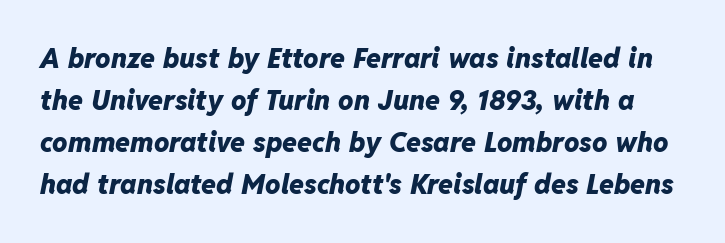
{"italic": "yes", "lean": "right", "slant_degrees": 11, "bold": "yes", "underline": "no", "line_spacing": "normal", "line_spacing_ratio": 1.56, "letter_spacing": "normal", "letter_spacing_em": 0.0, "glyph_px": 27}
